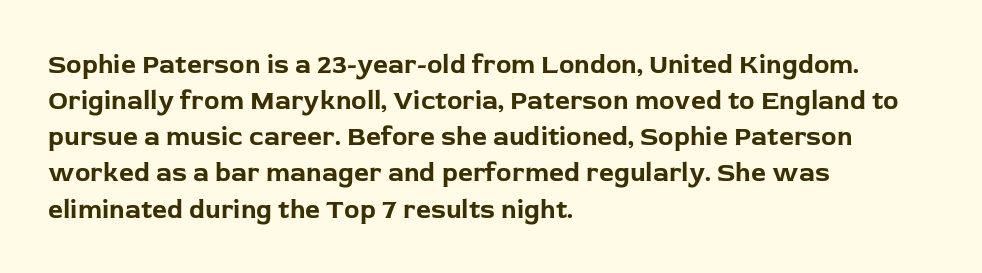
The image shows 26 px bold type, upright; set left-aligned, normal line spacing (1.39x), normal letter spacing, not underlined.
